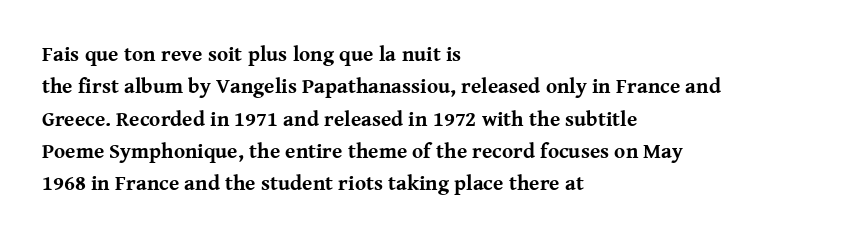
{"italic": "no", "bold": "yes", "underline": "no", "align": "left", "line_spacing": "normal", "line_spacing_ratio": 1.54, "letter_spacing": "normal", "letter_spacing_em": 0.0, "glyph_px": 21}
